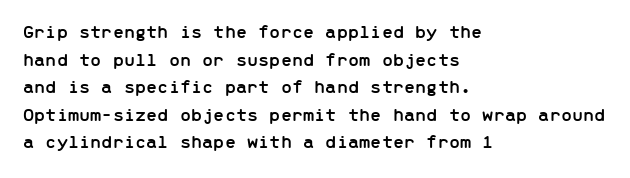
{"italic": "no", "underline": "no", "align": "left", "line_spacing": "normal", "line_spacing_ratio": 1.38, "letter_spacing": "normal", "letter_spacing_em": 0.0, "glyph_px": 20}
